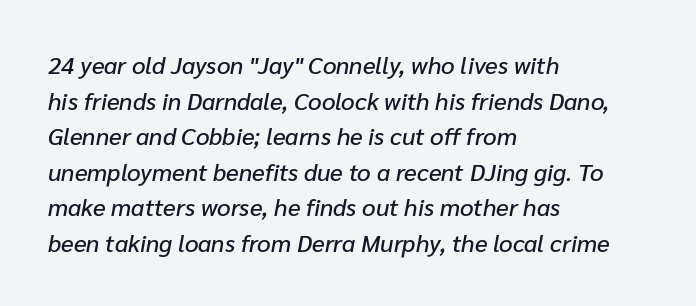
The image shows 24 px text type, italic (leaning right); set left-aligned, normal line spacing (1.48x), normal letter spacing, not underlined.
